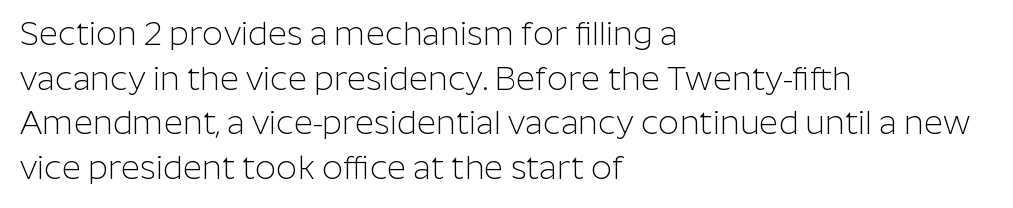
The image shows 33 px light sans-serif type, upright; set left-aligned, normal line spacing (1.35x), normal letter spacing, not underlined; low stroke contrast and a medium x-height.
